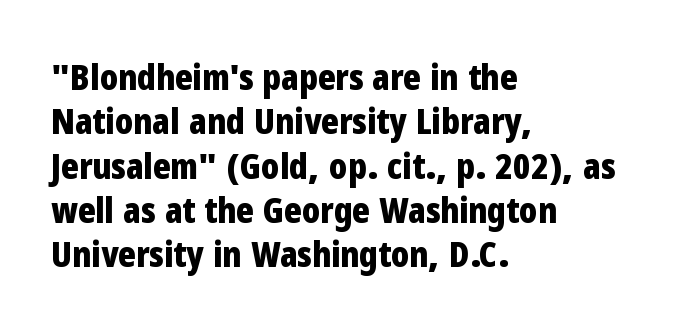
Q: Is the text bold? A: Yes.
Q: Is the text italic (slanted)? A: No, it is upright.
Q: Is the typeface a serif or a sans-serif typeface? A: Sans-serif.
Q: Is the text underlined? A: No.
Q: How is the paragraph aligned? A: Left-aligned.
Q: Is the spacing between letters normal or unusually wide? A: Normal.
Q: Width (condensed, normal, or wide)? A: Condensed.
Q: Stroke contrast? A: Low.
Q: x-height? A: Medium.
Q: Monospaced? A: No.
